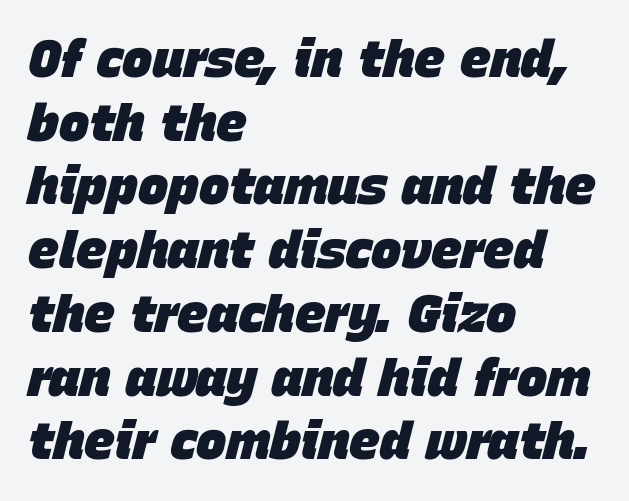
Decoration check: the copy has no underline. These lines sit exactly where default settings would place them. These lines were composed using italics. The paragraph has a hard left edge and a soft right edge. The letters advance in unequal steps, a hallmark of proportional type. The rendering uses a bold face; every stroke is thick and dark.
